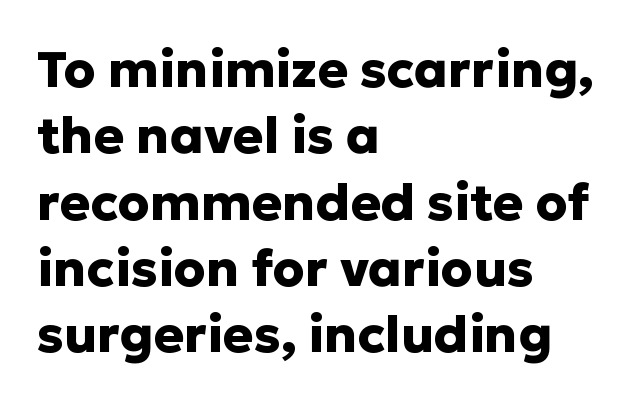
The tracking reads as untouched default to a designer's eye. Normally led — the rows are evenly, conventionally spaced. Examine the stroke ends and you'll find no serifs. As a designer I'd log this as weight 700, bold. Check the space under the baseline: it is left empty.
